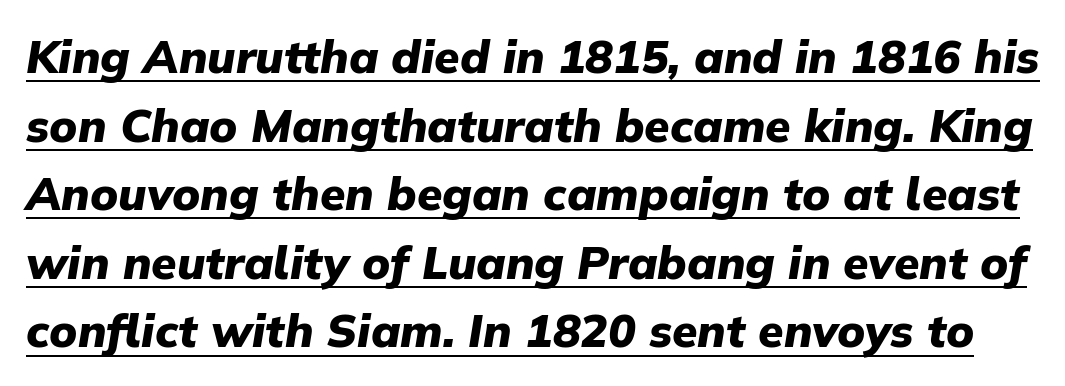
Think of a printed novel: that variable character pitch is what you see here. Compared with an ordinary text face, these strokes are far heavier — a full bold. Observe the ordinary spacing: letters are neighbours, not strangers. The font's italic variant was chosen for this text. Rows of type keep a routine distance in the vertical direction. Somebody hit Ctrl+U on this one — the words are underlined.
